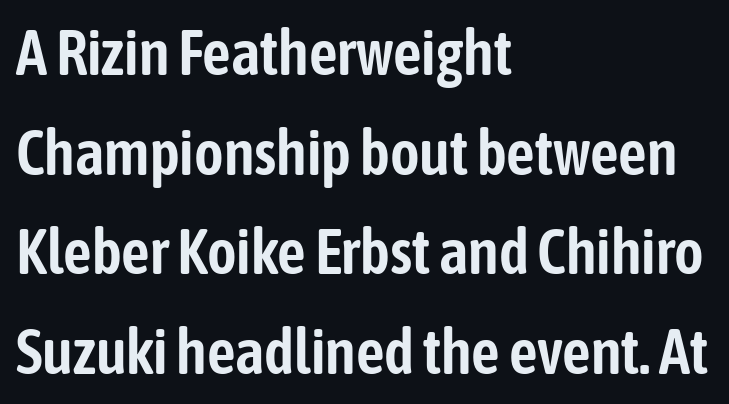
The rendering anchors every line to the left-hand side. Summary of vertical rhythm: regular, with standard interline spacing. The text was rendered using a sans face with plain stroke endings. Italic: no, the glyphs are upright roman.
